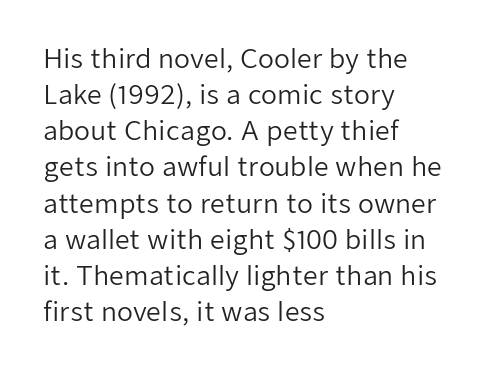
{"italic": "no", "bold": "no", "underline": "no", "align": "left", "line_spacing": "normal", "line_spacing_ratio": 1.39, "letter_spacing": "normal", "letter_spacing_em": 0.0, "glyph_px": 26}
